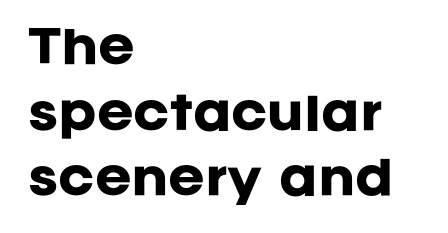
The image shows 44 px heavy sans-serif type, upright; set left-aligned, normal line spacing (1.49x), normal letter spacing, not underlined; low stroke contrast and a large x-height.
